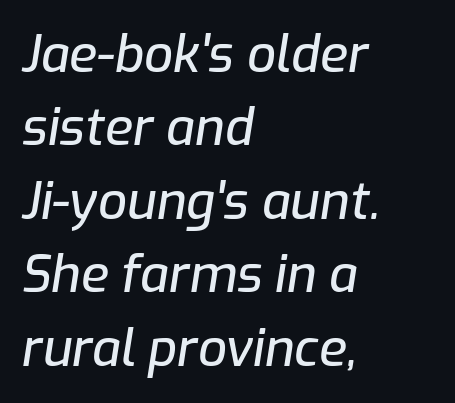
These lines are rendered in a variable-pitch font. The font's italic variant was chosen for this text. Rows of type keep a routine distance in the vertical direction. The foot of each line stays bare and open. The text block is weighted toward the left margin, trailing off unevenly rightward.
